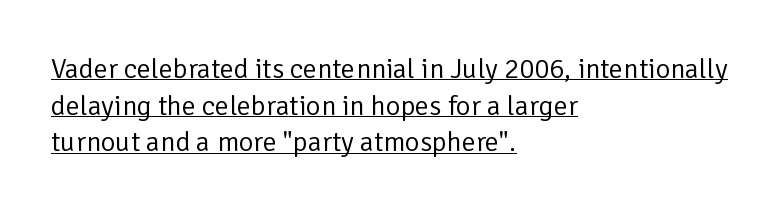
The image shows 28 px regular-weight sans-serif type, upright; set left-aligned, normal line spacing (1.31x), normal letter spacing, underlined; low stroke contrast and a medium x-height.
